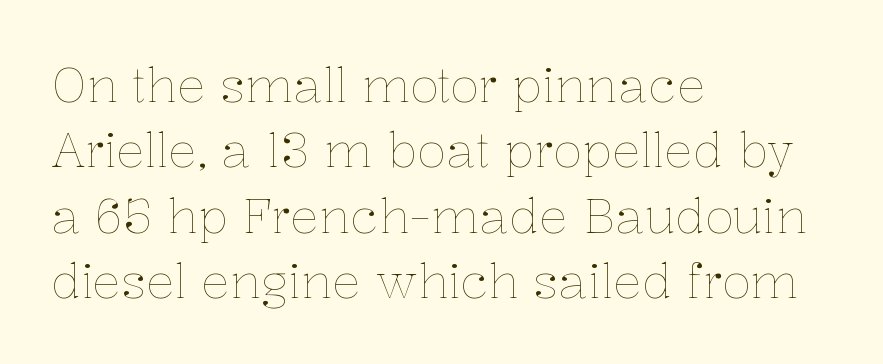
This sample keeps an unexceptional amount of space between lines. In terms of posture, this sample is upright. Does the copy run flush right? No — it runs flush left. Descenders hang freely into open space. Character widths vary here, with narrow letters taking less room than wide ones.
